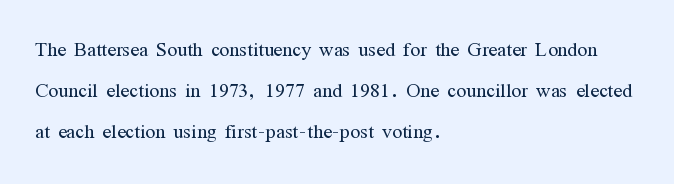
The words here are not underlined. Unbolded letterforms with no extra heft. Quick note: interline space is typical. These lines stack with their left ends in a neat column. Ordinary non-slanted type is in use. Here the glyphs are tracked normally, forming tight word shapes.
